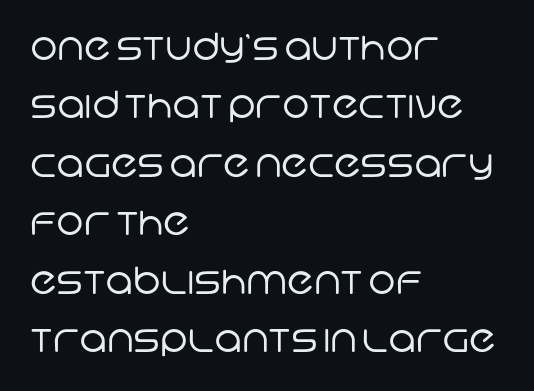
Is this a fixed-width face? No — the glyphs have proportional, varying widths. The glyphs in this specimen are sans serif. Regular leading. Which margin do the lines hug? The left one — the right edge is uneven.
